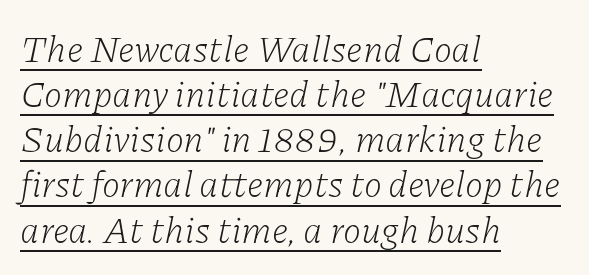
Q: Is the text bold? A: No.
Q: Is the text italic (slanted)? A: Yes, it leans right by about 11 degrees.
Q: Is the typeface a serif or a sans-serif typeface? A: Serif.
Q: Is the text underlined? A: Yes.
Q: How is the paragraph aligned? A: Left-aligned.
Q: Is the spacing between letters normal or unusually wide? A: Normal.
Q: Width (condensed, normal, or wide)? A: Normal.
Q: Stroke contrast? A: Low.
Q: x-height? A: Medium.
Q: Monospaced? A: No.
